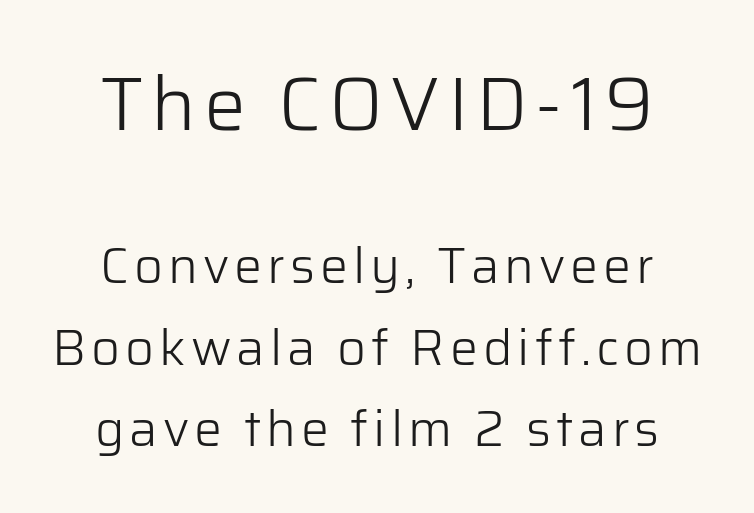
{"serif": "no", "italic": "no", "bold": "no", "weight": "light", "width": "normal", "stroke_contrast": "low", "x_height": "medium", "monospaced": "no", "underline": "no", "align": "center", "line_spacing": "normal", "line_spacing_ratio": 1.63, "larger_block": "first", "size_ratio": 1.5, "glyph_px": 75}
